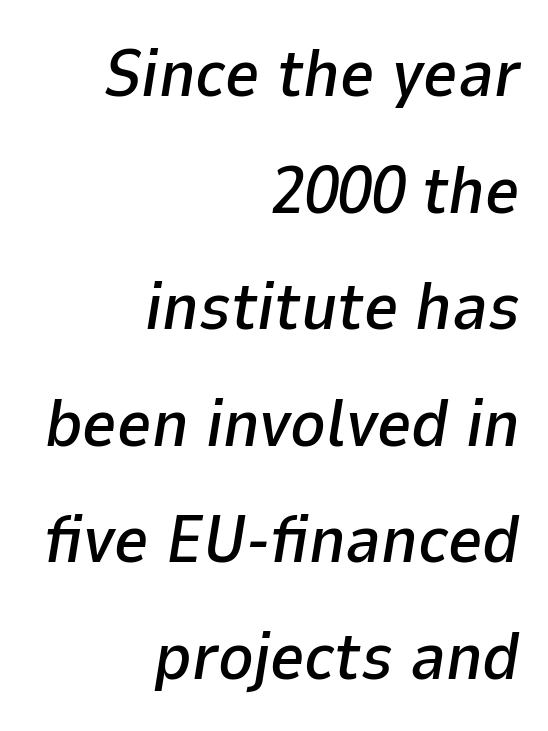
Q: Is the text italic (slanted)? A: Yes, it leans right by about 9 degrees.
Q: Is the text underlined? A: No.
Q: How is the paragraph aligned? A: Right-aligned.
Q: Is the spacing between letters normal or unusually wide? A: Normal.
Q: Width (condensed, normal, or wide)? A: Normal.
Q: Stroke contrast? A: Low.
Q: x-height? A: Medium.
Q: Monospaced? A: No.
